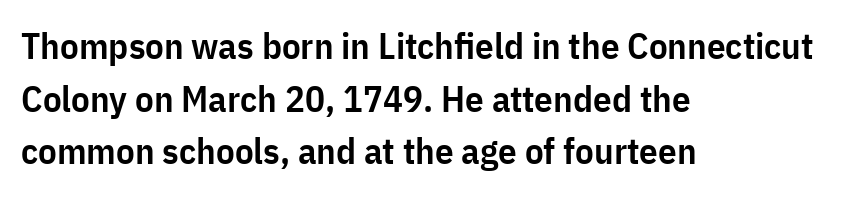
{"serif": "no", "italic": "no", "bold": "semi", "weight": "semibold", "width": "condensed", "stroke_contrast": "low", "x_height": "medium", "monospaced": "no", "underline": "no", "align": "left", "line_spacing": "normal", "line_spacing_ratio": 1.42, "letter_spacing": "normal", "letter_spacing_em": 0.0, "glyph_px": 37}
